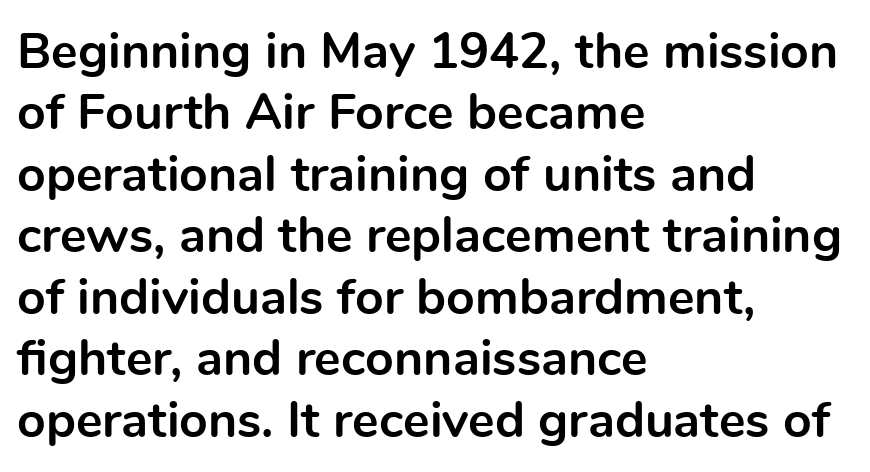
How are the letters spaced? Ordinarily, with no added tracking. Casual observation: everything's shoved over to the left. Do the characters align in a grid? No, the font is proportional. A typesetter would mark this as roman, not italic.
